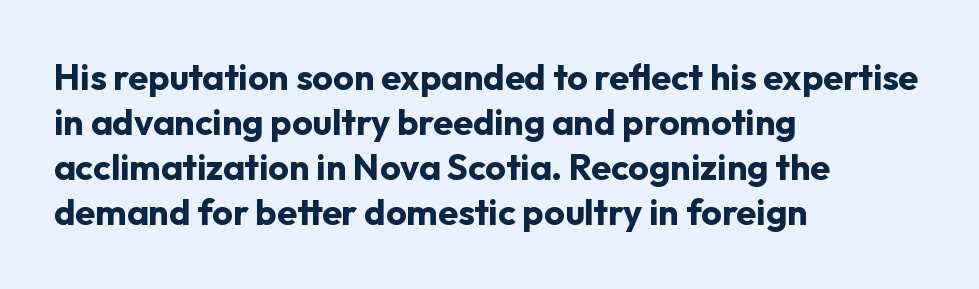
This sample keeps an unexceptional amount of space between lines. The passage is arranged the way most books set body copy — flush left. Compared with typical body copy, the letter spacing here is the same. Descenders hang freely into open space. Strong, thick strokes mark this as bold type.
